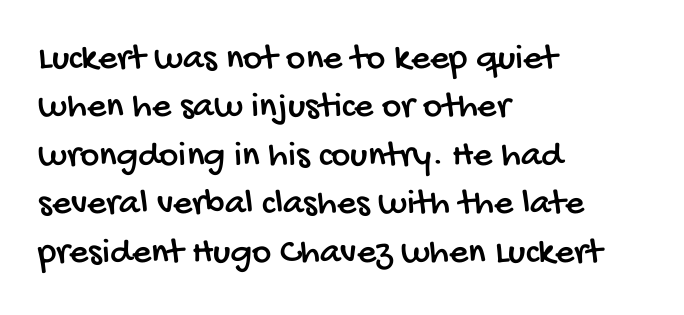
Q: Is the typeface a serif or a sans-serif typeface? A: Sans-serif.
Q: Is the text underlined? A: No.
Q: How is the paragraph aligned? A: Left-aligned.
Q: Is the spacing between letters normal or unusually wide? A: Normal.
Q: Is the spacing between lines tight, normal or loose? A: Normal.
Q: Width (condensed, normal, or wide)? A: Condensed.
Q: Stroke contrast? A: Low.
Q: x-height? A: Large.
Q: Monospaced? A: No.
